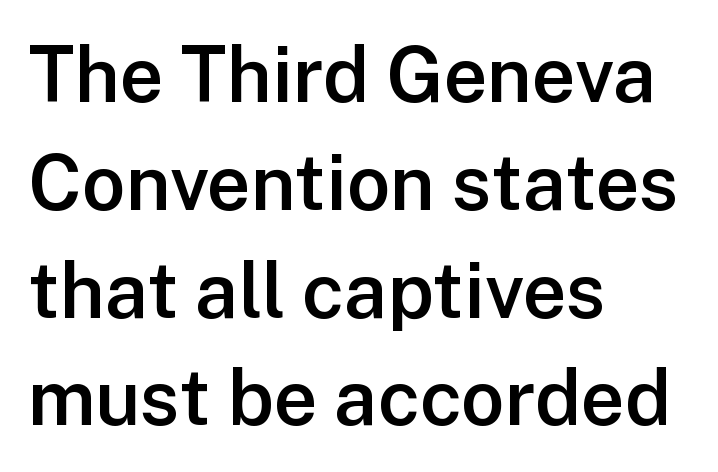
The ragged edge is on the right, which tells us the setting is flush left. The passage shown is typeset with a sans-serif family. Style check: upright. The space beneath each line is pristine and unruled.
